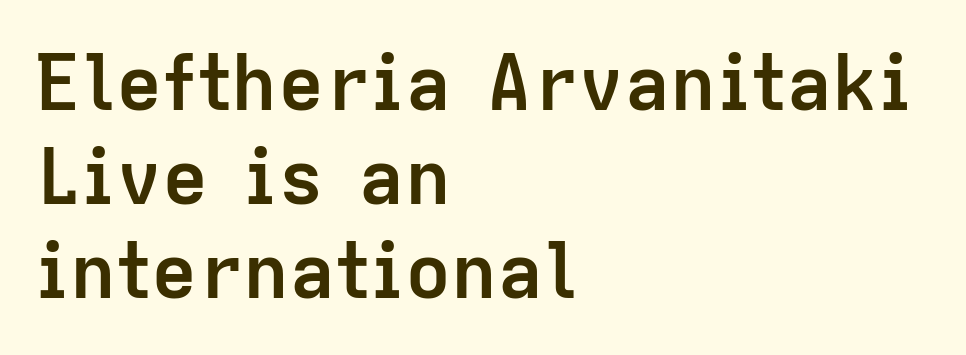
{"serif": "no", "italic": "no", "bold": "yes", "weight": "semibold", "width": "normal", "stroke_contrast": "low", "x_height": "medium", "monospaced": "no", "underline": "no", "align": "left", "line_spacing_ratio": 1.22, "letter_spacing": "normal", "letter_spacing_em": 0.0, "glyph_px": 77}
